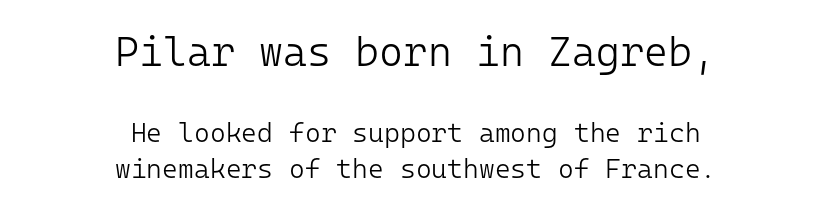
Upright lettering throughout. The typesetter chose a symmetrical, centered arrangement here. Reading top to bottom, the characters get smaller at the block break. In terms of letterform style, serifs are entirely absent. The vertical gap from one line to the next is medium. The strip under each line holds only bare page.
